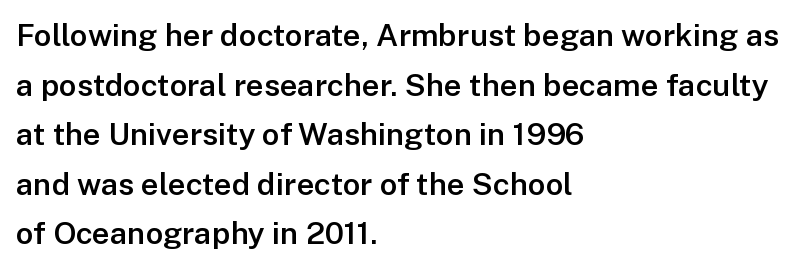
Q: Is the text bold? A: Semi-bold.
Q: Is the text italic (slanted)? A: No, it is upright.
Q: Is the typeface a serif or a sans-serif typeface? A: Sans-serif.
Q: Is the text underlined? A: No.
Q: How is the paragraph aligned? A: Left-aligned.
Q: Is the spacing between letters normal or unusually wide? A: Normal.
Q: Is the spacing between lines tight, normal or loose? A: Normal.
Q: Width (condensed, normal, or wide)? A: Normal.
Q: Stroke contrast? A: Low.
Q: x-height? A: Medium.
Q: Monospaced? A: No.
